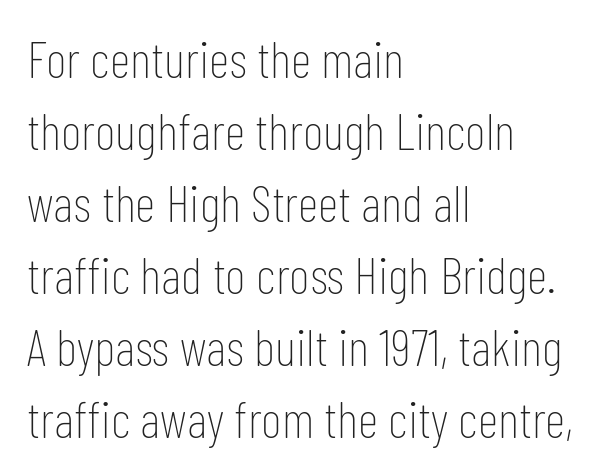
The image shows 51 px thin, condensed sans-serif type, upright; set left-aligned, normal line spacing (1.41x), normal letter spacing, not underlined; low stroke contrast and a medium x-height.
